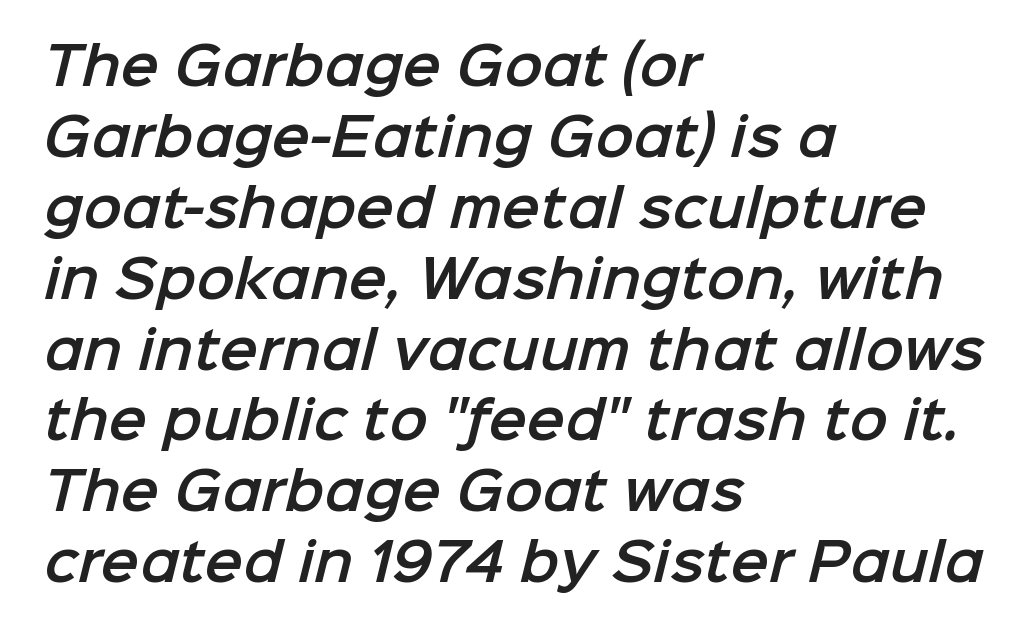
Q: Is the typeface a serif or a sans-serif typeface? A: Sans-serif.
Q: Is the text underlined? A: No.
Q: How is the paragraph aligned? A: Left-aligned.
Q: Is the spacing between letters normal or unusually wide? A: Normal.
Q: Is the spacing between lines tight, normal or loose? A: Normal.
Q: Width (condensed, normal, or wide)? A: Normal.
Q: Stroke contrast? A: Low.
Q: x-height? A: Medium.
Q: Monospaced? A: No.
